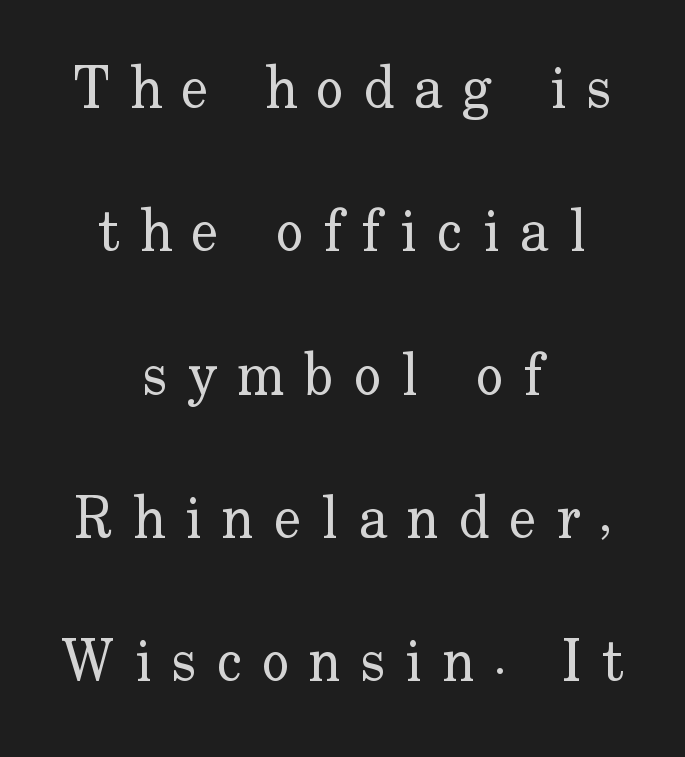
Q: Is the text bold? A: No.
Q: Is the text italic (slanted)? A: No, it is upright.
Q: Is the typeface a serif or a sans-serif typeface? A: Serif.
Q: Is the text underlined? A: No.
Q: How is the paragraph aligned? A: Centered.
Q: Is the spacing between letters normal or unusually wide? A: Unusually wide.
Q: Is the spacing between lines tight, normal or loose? A: Loose.
Q: Width (condensed, normal, or wide)? A: Normal.
Q: Stroke contrast? A: Low.
Q: x-height? A: Small.
Q: Monospaced? A: No.
